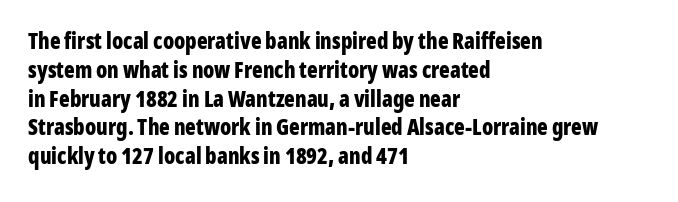
The rows are spaced the way most documents space them. Its strokes are broad and dark, the hallmark of bold type. Posture: upright roman. A bare baseline throughout the passage.
